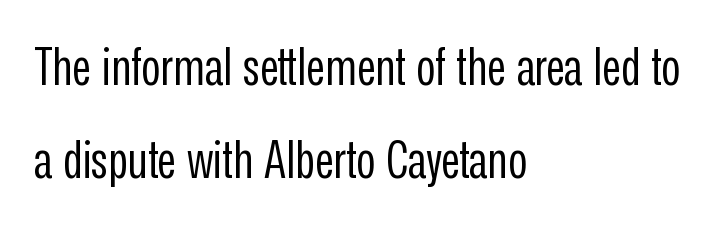
The image shows 52 px regular-weight, condensed sans-serif type, upright; set left-aligned, line spacing 1.78x, normal letter spacing, not underlined; low stroke contrast and a medium x-height.
